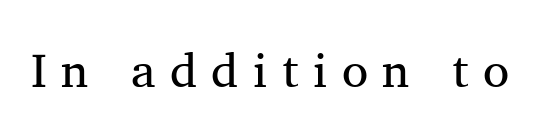
{"serif": "yes", "italic": "no", "bold": "no", "weight": "regular", "width": "normal", "stroke_contrast": "medium", "x_height": "medium", "monospaced": "no", "underline": "no", "letter_spacing": "wide", "letter_spacing_em": 0.3, "glyph_px": 48}
